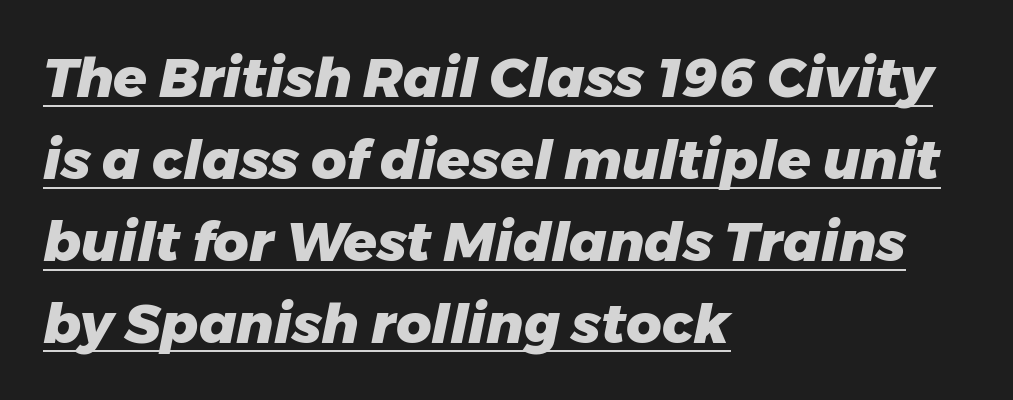
The image shows 55 px heavy type, italic (leaning right); set left-aligned, normal line spacing (1.49x), normal letter spacing, underlined; low stroke contrast and a medium x-height.
